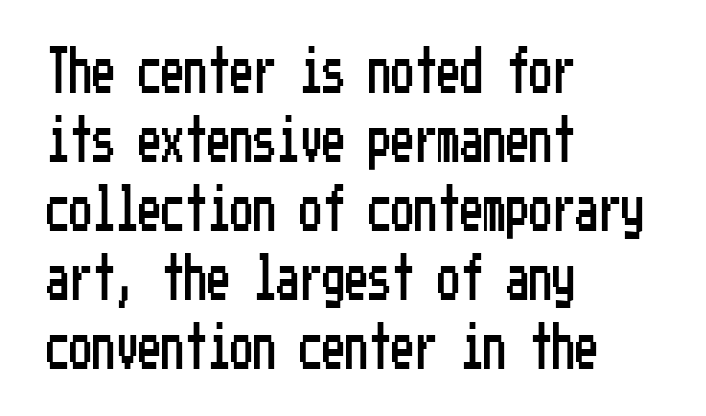
The image shows 46 px condensed sans-serif type, upright; set left-aligned, normal line spacing (1.5x), normal letter spacing, not underlined; low stroke contrast and a medium x-height.
